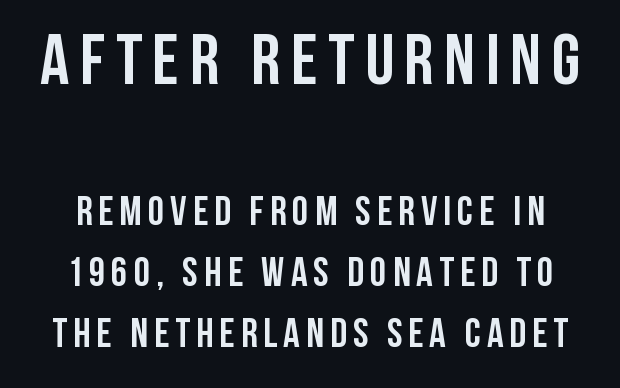
{"serif": "no", "italic": "no", "bold": "yes", "weight": "semibold", "width": "condensed", "stroke_contrast": "low", "x_height": "large", "monospaced": "no", "underline": "no", "line_spacing": "normal", "line_spacing_ratio": 1.48, "larger_block": "first", "size_ratio": 1.76, "glyph_px": 72}
